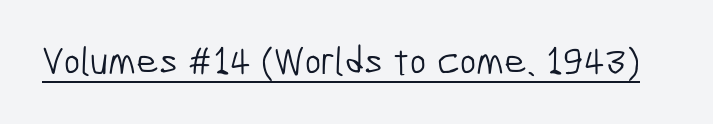
Q: Is the text bold? A: No.
Q: Is the typeface a serif or a sans-serif typeface? A: Sans-serif.
Q: Is the text underlined? A: Yes.
Q: Is the spacing between letters normal or unusually wide? A: Normal.
Q: Width (condensed, normal, or wide)? A: Condensed.
Q: Stroke contrast? A: Low.
Q: x-height? A: Medium.
Q: Monospaced? A: No.
